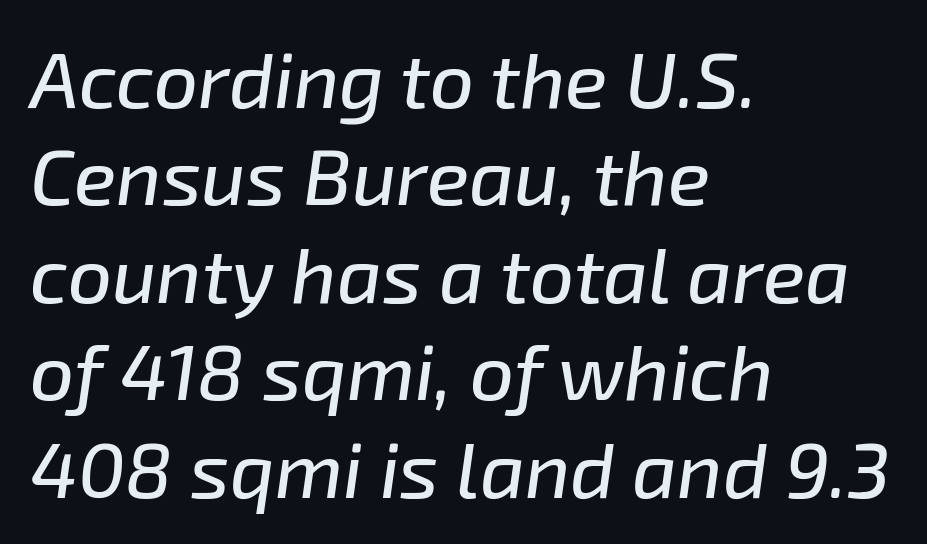
Q: Is the text italic (slanted)? A: Yes, it leans right by about 8 degrees.
Q: Is the text underlined? A: No.
Q: How is the paragraph aligned? A: Left-aligned.
Q: Is the spacing between letters normal or unusually wide? A: Normal.
Q: Is the spacing between lines tight, normal or loose? A: Normal.
Q: Width (condensed, normal, or wide)? A: Normal.
Q: Stroke contrast? A: Low.
Q: x-height? A: Medium.
Q: Monospaced? A: No.
